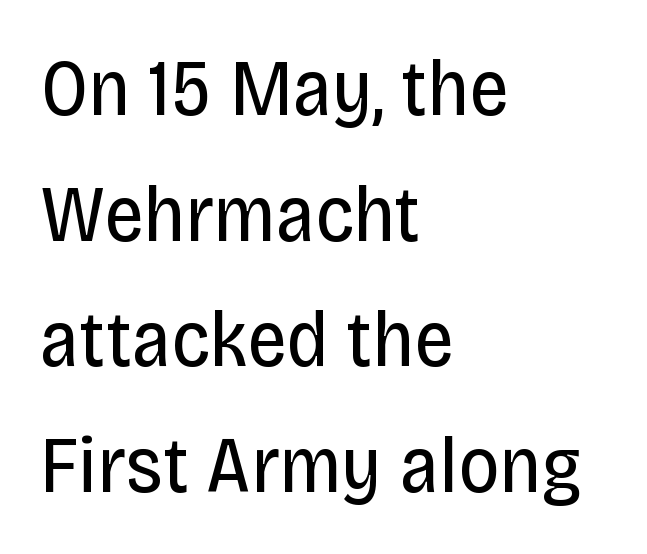
The image shows 80 px regular-weight, condensed sans-serif type, upright; set left-aligned, normal line spacing (1.57x), normal letter spacing, not underlined; low stroke contrast and a large x-height.
